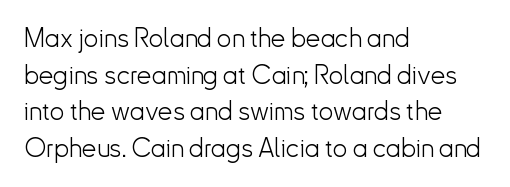
Q: Is the text bold? A: No.
Q: Is the text italic (slanted)? A: No, it is upright.
Q: Is the text underlined? A: No.
Q: How is the paragraph aligned? A: Left-aligned.
Q: Is the spacing between letters normal or unusually wide? A: Normal.
Q: Is the spacing between lines tight, normal or loose? A: Normal.
